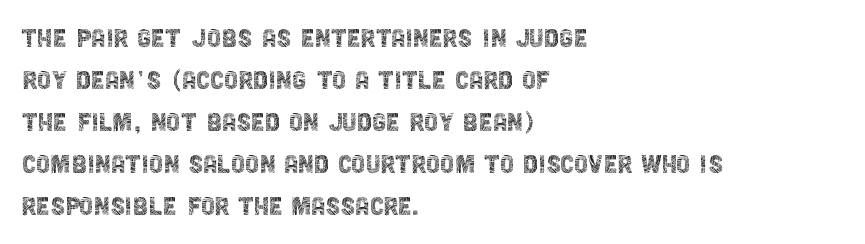
{"serif": "no", "italic": "no", "bold": "no", "weight": "thin", "width": "condensed", "x_height": "large", "monospaced": "no", "underline": "no", "align": "left", "line_spacing": "normal", "line_spacing_ratio": 1.31, "letter_spacing": "normal", "letter_spacing_em": 0.0, "glyph_px": 32}
